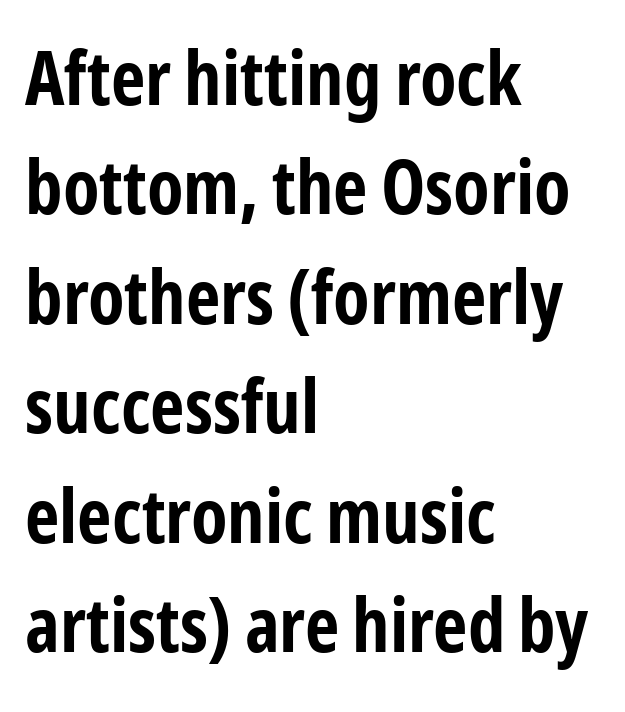
The glyphs are unaccompanied by any horizontal stroke below them. On the weight axis this lands at bold, roughly 700. This rendering uses left alignment, leaving the right contour irregular. If you measured baseline to baseline, you'd find a middling distance. The axis of the letterforms is exactly vertical.
